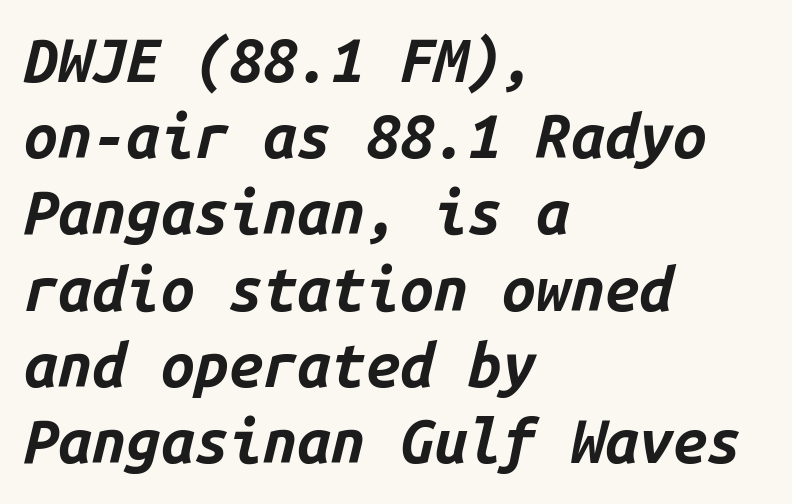
The image shows 61 px bold type, italic (leaning right), monospaced; set left-aligned, normal line spacing (1.25x), normal letter spacing, not underlined; low stroke contrast and a medium x-height.
